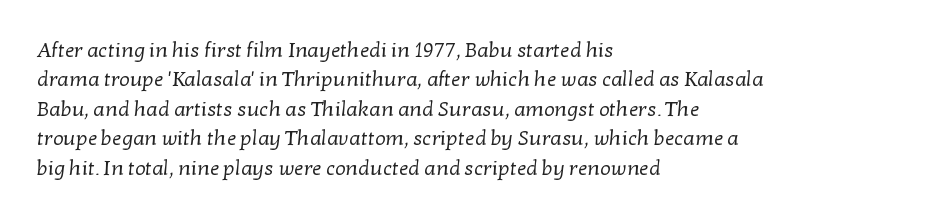
{"bold": "no", "underline": "no", "align": "left", "line_spacing": "normal", "line_spacing_ratio": 1.4, "letter_spacing": "normal", "letter_spacing_em": 0.0, "glyph_px": 21}
